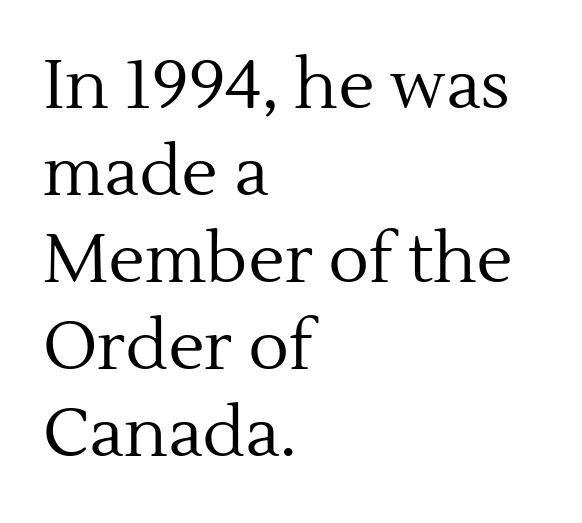
{"serif": "yes", "italic": "no", "bold": "no", "weight": "regular", "width": "normal", "x_height": "medium", "monospaced": "no", "underline": "no", "align": "left", "line_spacing": "normal", "line_spacing_ratio": 1.28, "letter_spacing": "normal", "letter_spacing_em": 0.0, "glyph_px": 68}
